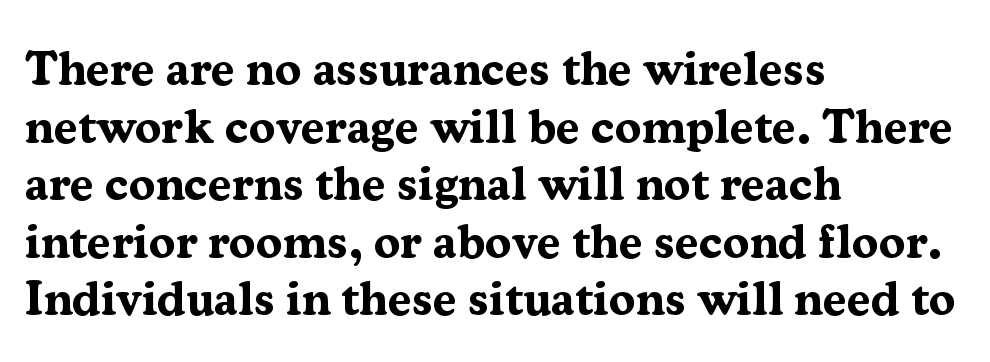
{"serif": "yes", "italic": "no", "bold": "yes", "weight": "bold", "width": "normal", "stroke_contrast": "medium", "x_height": "medium", "monospaced": "no", "underline": "no", "align": "left", "line_spacing_ratio": 1.2, "letter_spacing": "normal", "letter_spacing_em": 0.0, "glyph_px": 48}
